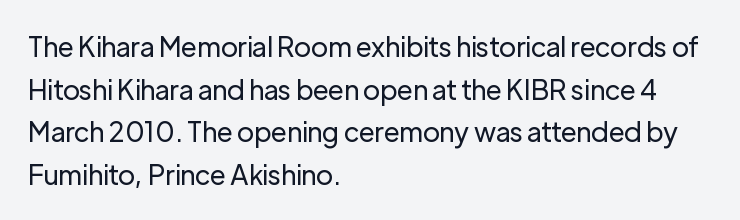
Q: Is the text bold? A: No.
Q: Is the text italic (slanted)? A: No, it is upright.
Q: Is the text underlined? A: No.
Q: How is the paragraph aligned? A: Left-aligned.
Q: Is the spacing between letters normal or unusually wide? A: Normal.
Q: Is the spacing between lines tight, normal or loose? A: Normal.
